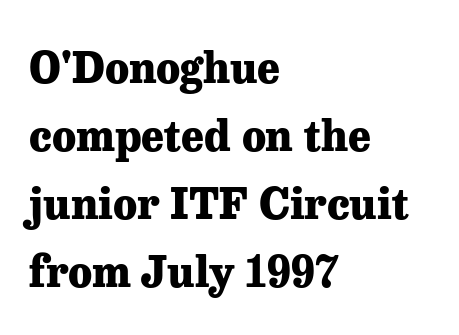
Leading matches the norm, producing a regular column. Does extra space separate the letters? No, they use regular spacing. Characters remain perfectly vertical along every line. The rendering uses a bold face; every stroke is thick and dark. What kind of face is this? One with serifs.
